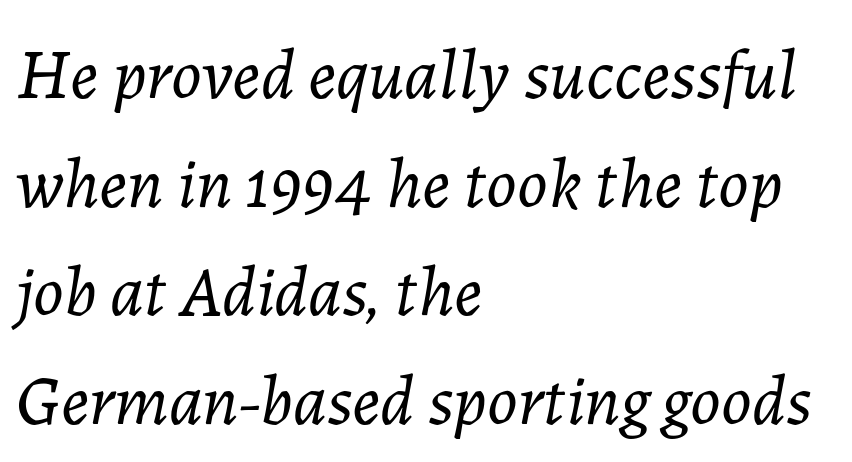
Q: Is the text bold? A: No.
Q: Is the text italic (slanted)? A: Yes, it leans right by about 7 degrees.
Q: Is the text underlined? A: No.
Q: How is the paragraph aligned? A: Left-aligned.
Q: Is the spacing between letters normal or unusually wide? A: Normal.
Q: Is the spacing between lines tight, normal or loose? A: Normal.
Q: Width (condensed, normal, or wide)? A: Normal.
Q: Stroke contrast? A: Low.
Q: x-height? A: Medium.
Q: Monospaced? A: No.
